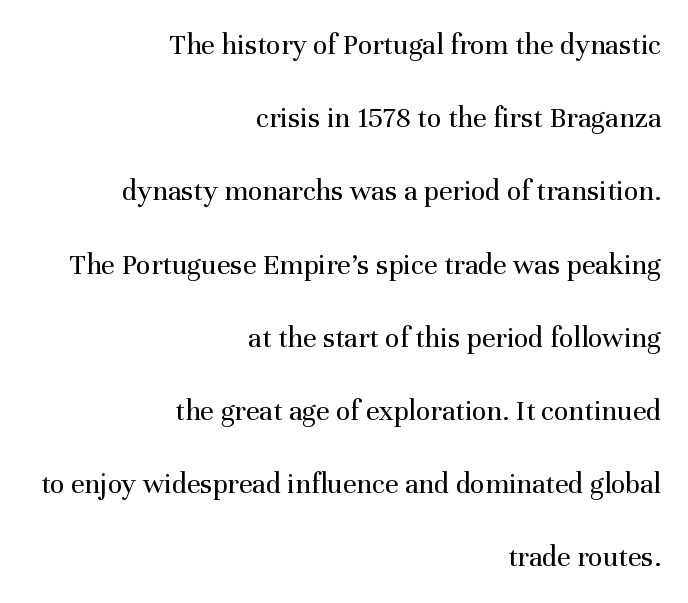
The image shows 30 px regular-weight serif type, upright; set right-aligned, loose line spacing (2.44x), normal letter spacing, not underlined; medium stroke contrast and a medium x-height.
